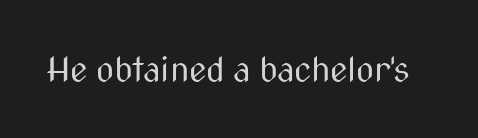
Looks like regular typesetting: each glyph gets only the width it needs. Note: no serifs on the glyphs. The string is rendered with underlining switched off. This is the regular roman posture of the typeface. A quiet, ordinary-to-light weight characterises the typeface.
